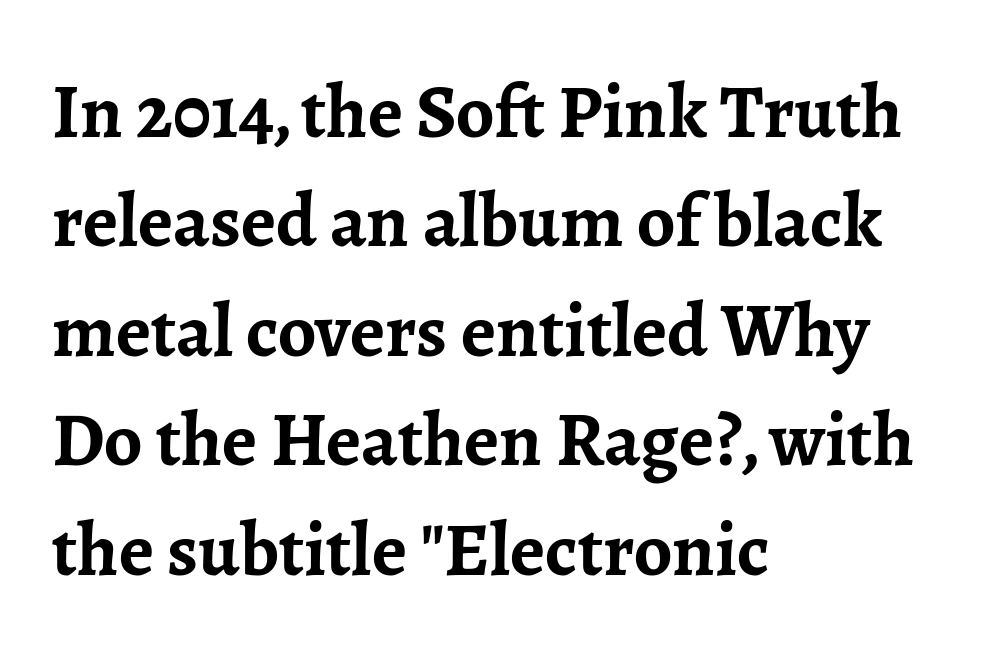
Q: Is the text bold? A: Yes.
Q: Is the text italic (slanted)? A: No, it is upright.
Q: Is the typeface a serif or a sans-serif typeface? A: Serif.
Q: Is the text underlined? A: No.
Q: How is the paragraph aligned? A: Left-aligned.
Q: Is the spacing between letters normal or unusually wide? A: Normal.
Q: Is the spacing between lines tight, normal or loose? A: Normal.
Q: Width (condensed, normal, or wide)? A: Normal.
Q: Stroke contrast? A: Low.
Q: x-height? A: Medium.
Q: Monospaced? A: No.
